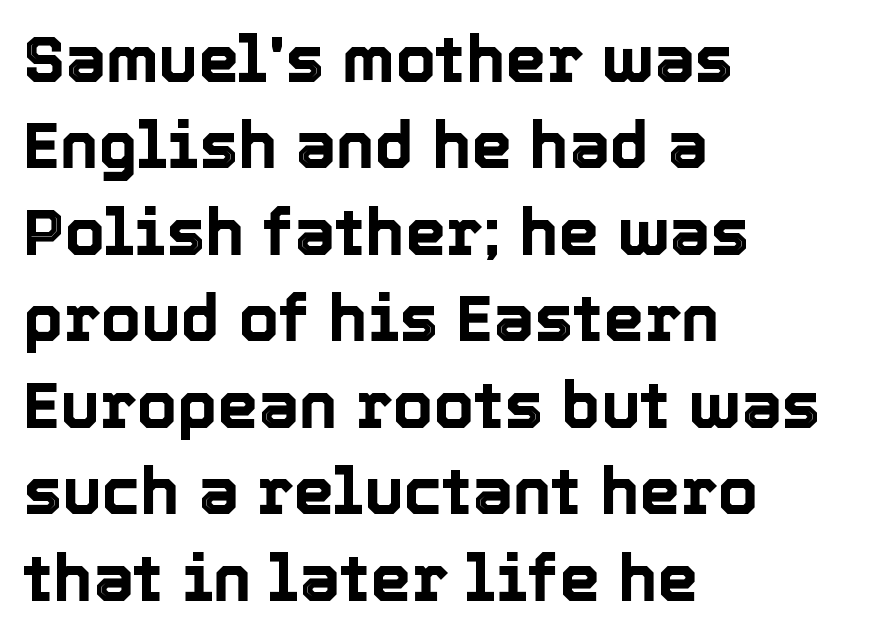
Q: Is the text italic (slanted)? A: No, it is upright.
Q: Is the text underlined? A: No.
Q: How is the paragraph aligned? A: Left-aligned.
Q: Is the spacing between letters normal or unusually wide? A: Normal.
Q: Is the spacing between lines tight, normal or loose? A: Normal.
Q: Width (condensed, normal, or wide)? A: Normal.
Q: x-height? A: Medium.
Q: Monospaced? A: No.
